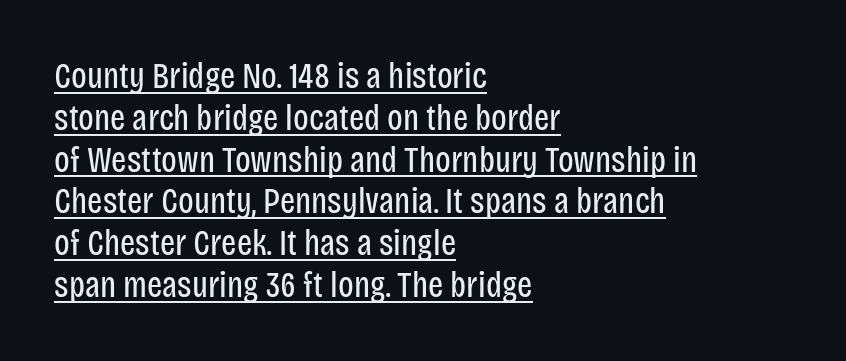
Q: Is the text bold? A: No.
Q: Is the text italic (slanted)? A: No, it is upright.
Q: Is the typeface a serif or a sans-serif typeface? A: Sans-serif.
Q: Is the text underlined? A: Yes.
Q: How is the paragraph aligned? A: Left-aligned.
Q: Is the spacing between letters normal or unusually wide? A: Normal.
Q: Width (condensed, normal, or wide)? A: Condensed.
Q: Stroke contrast? A: Low.
Q: x-height? A: Large.
Q: Monospaced? A: No.
